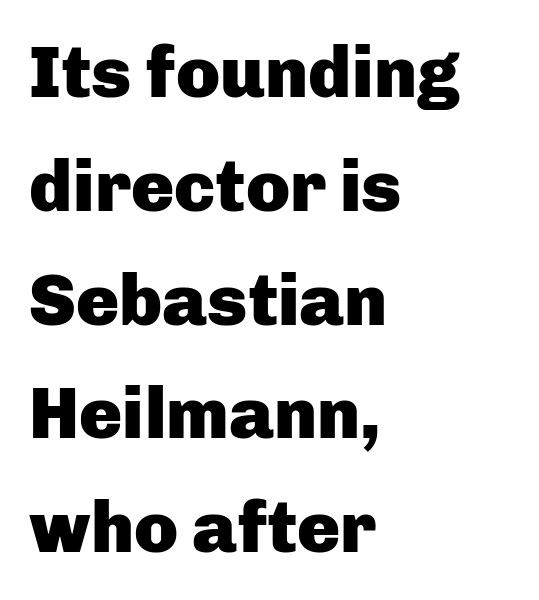
The image shows 72 px heavy sans-serif type, upright; set left-aligned, normal line spacing (1.58x), normal letter spacing, not underlined; low stroke contrast and a medium x-height.
